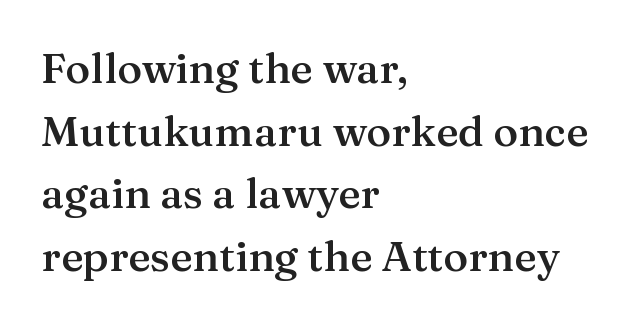
Q: Is the text bold? A: Semi-bold.
Q: Is the text italic (slanted)? A: No, it is upright.
Q: Is the typeface a serif or a sans-serif typeface? A: Serif.
Q: Is the text underlined? A: No.
Q: How is the paragraph aligned? A: Left-aligned.
Q: Is the spacing between letters normal or unusually wide? A: Normal.
Q: Is the spacing between lines tight, normal or loose? A: Normal.
Q: Width (condensed, normal, or wide)? A: Normal.
Q: Stroke contrast? A: Medium.
Q: x-height? A: Medium.
Q: Monospaced? A: No.
